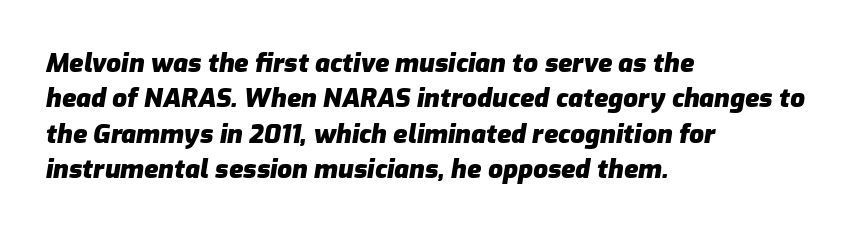
The image shows 26 px bold type, italic (leaning right); set left-aligned, normal line spacing (1.36x), normal letter spacing, not underlined.
